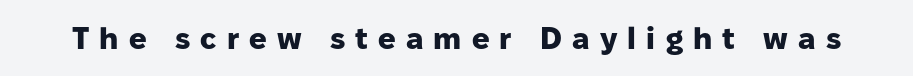
Does the lettering tilt? It doesn't — this is upright. Unmarked baselines from the first word to the last. Each glyph is drawn with heavy, bold strokes. The face used here is proportionally spaced, like ordinary book or web type.
